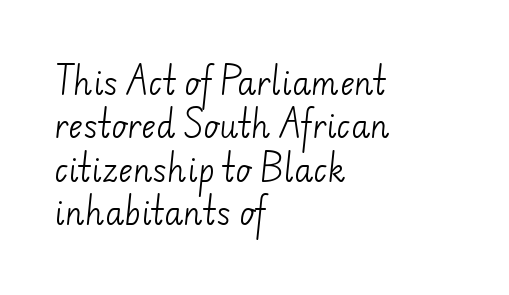
{"serif": "no", "bold": "no", "weight": "light", "width": "normal", "stroke_contrast": "low", "x_height": "small", "monospaced": "no", "underline": "no", "align": "left", "line_spacing": "normal", "line_spacing_ratio": 1.4, "letter_spacing": "normal", "letter_spacing_em": 0.0, "glyph_px": 31}
